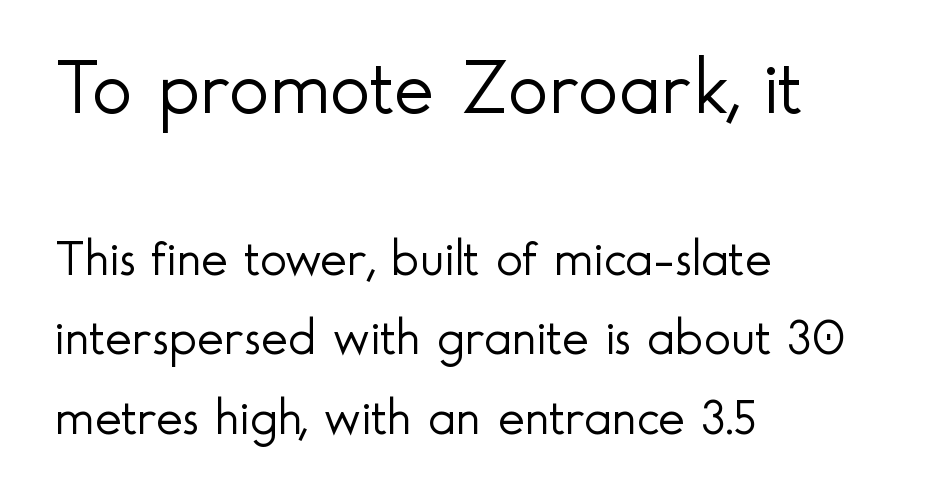
Q: Is the text bold? A: No.
Q: Is the text italic (slanted)? A: No, it is upright.
Q: Is the typeface a serif or a sans-serif typeface? A: Sans-serif.
Q: Is the text underlined? A: No.
Q: How is the paragraph aligned? A: Left-aligned.
Q: Is the spacing between letters normal or unusually wide? A: Normal.
Q: Is the spacing between lines tight, normal or loose? A: Normal.
Q: Which block of text is set in a larger size, the first (top) or the second (bottom)? A: The first (top) one.
Q: Width (condensed, normal, or wide)? A: Normal.
Q: x-height? A: Small.
Q: Monospaced? A: No.
